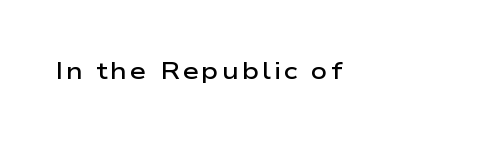
{"italic": "no", "bold": "semi", "underline": "no", "glyph_px": 23}
